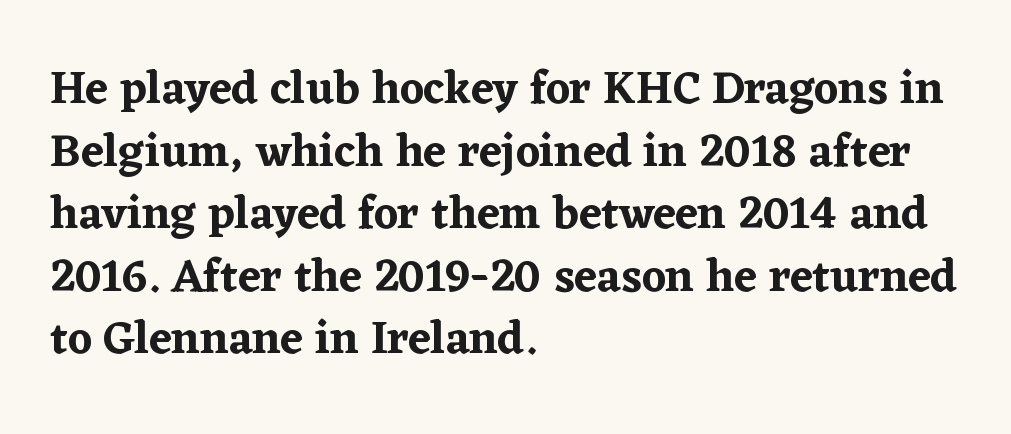
{"serif": "yes", "italic": "no", "width": "normal", "stroke_contrast": "low", "x_height": "medium", "monospaced": "no", "underline": "no", "align": "left", "line_spacing": "normal", "line_spacing_ratio": 1.36, "letter_spacing": "normal", "letter_spacing_em": 0.0, "glyph_px": 46}
